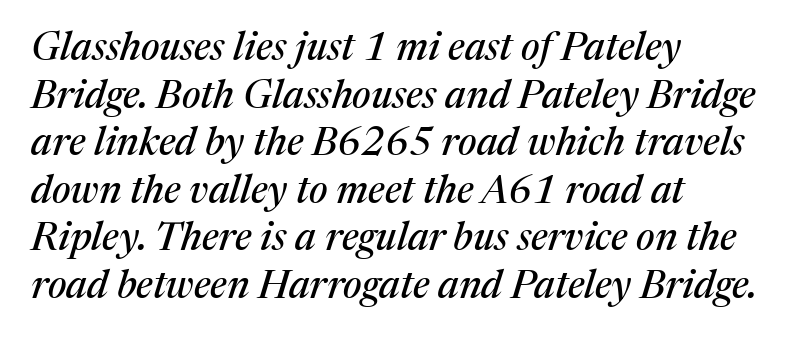
{"serif": "yes", "italic": "yes", "lean": "right", "slant_degrees": 17, "width": "normal", "stroke_contrast": "medium", "x_height": "medium", "monospaced": "no", "underline": "no", "align": "left", "line_spacing_ratio": 1.22, "letter_spacing": "normal", "letter_spacing_em": 0.0, "glyph_px": 39}
